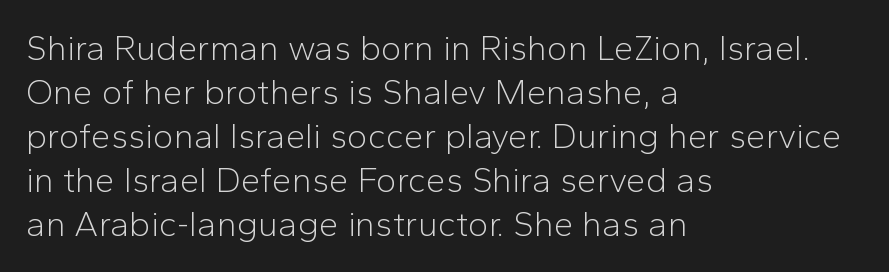
Q: Is the text bold? A: No.
Q: Is the text italic (slanted)? A: No, it is upright.
Q: Is the typeface a serif or a sans-serif typeface? A: Sans-serif.
Q: Is the text underlined? A: No.
Q: How is the paragraph aligned? A: Left-aligned.
Q: Is the spacing between letters normal or unusually wide? A: Normal.
Q: Is the spacing between lines tight, normal or loose? A: Normal.
Q: Width (condensed, normal, or wide)? A: Normal.
Q: Stroke contrast? A: Low.
Q: x-height? A: Medium.
Q: Monospaced? A: No.
